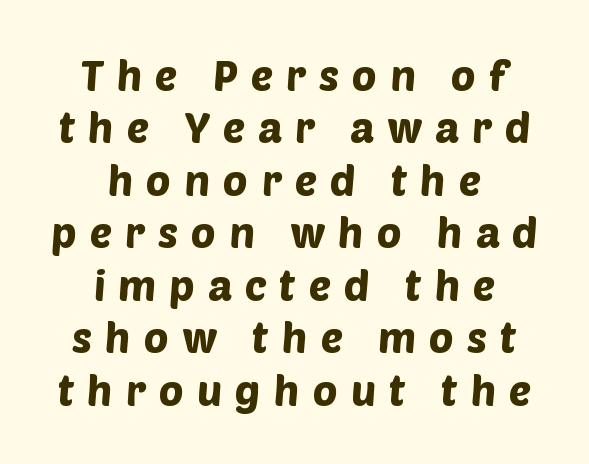
{"serif": "no", "width": "normal", "stroke_contrast": "low", "x_height": "large", "monospaced": "no", "underline": "no", "align": "center", "line_spacing": "normal", "line_spacing_ratio": 1.25, "letter_spacing": "wide", "letter_spacing_em": 0.31, "glyph_px": 42}
